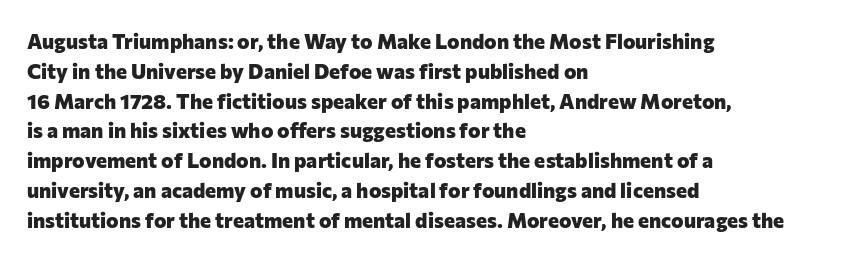
The image shows 21 px bold type, upright; set left-aligned, normal line spacing (1.42x), normal letter spacing, not underlined.
